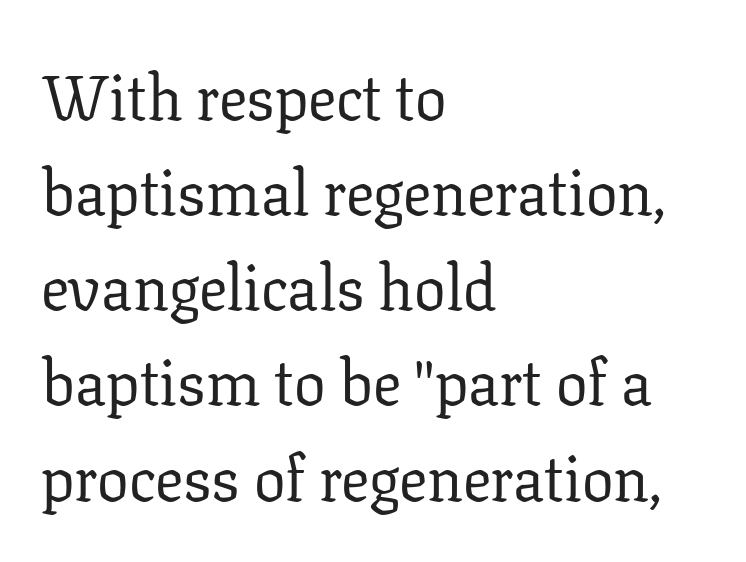
The image shows 63 px regular-weight serif type, upright; set left-aligned, normal line spacing (1.51x), normal letter spacing, not underlined; low stroke contrast and a medium x-height.
